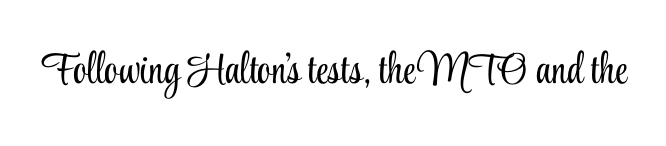
{"serif": "yes", "bold": "no", "weight": "light", "width": "condensed", "stroke_contrast": "low", "x_height": "small", "monospaced": "no", "underline": "no", "letter_spacing": "normal", "letter_spacing_em": 0.0, "glyph_px": 43}
